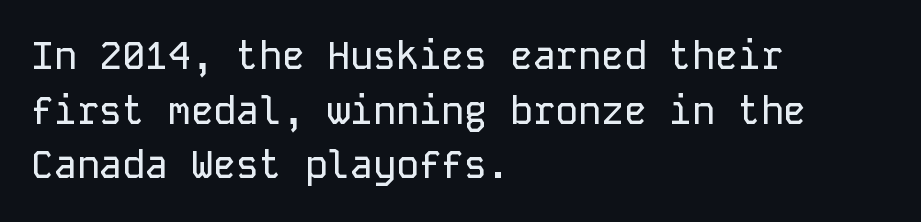
Compared with typical body copy, the letter spacing here is the same. The designer went with a sans here, leaving each stem footless. Nobody drew a line under any word here. The compositor pushed each line to the left boundary. Characters remain perfectly vertical along every line.
